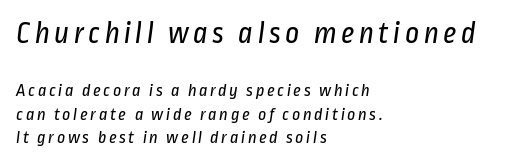
The image shows 31 px regular-weight, condensed sans-serif type; set left-aligned, normal line spacing (1.28x), not underlined; the first (top) block is 1.72x larger; low stroke contrast and a medium x-height.
